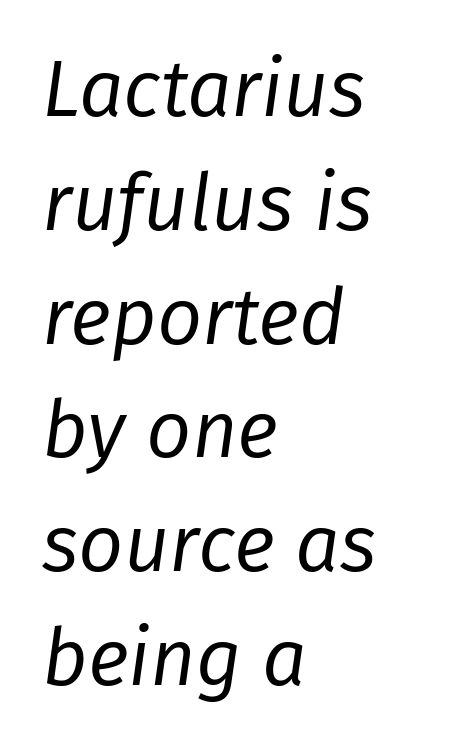
No heavy texture on the line: the type isn't bold. If you drew a line through each stem, it would be angled. Note the varied advance widths — an 'i' is clearly narrower than an 'm'. If you drew a ruler down the left edge, every line would touch it. Type without underlining. Each word holds together tightly as a unit, with standard inter-letter gaps.
